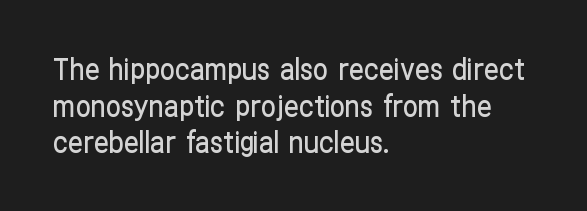
{"serif": "no", "italic": "no", "width": "condensed", "stroke_contrast": "low", "x_height": "medium", "monospaced": "no", "underline": "no", "align": "left", "line_spacing_ratio": 1.22, "letter_spacing": "normal", "letter_spacing_em": 0.0, "glyph_px": 30}
